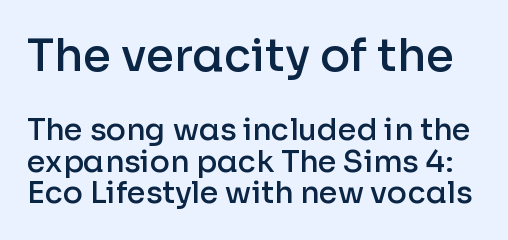
Q: Is the text bold? A: Semi-bold.
Q: Is the text italic (slanted)? A: No, it is upright.
Q: Is the typeface a serif or a sans-serif typeface? A: Sans-serif.
Q: Is the text underlined? A: No.
Q: Is the spacing between letters normal or unusually wide? A: Normal.
Q: Is the spacing between lines tight, normal or loose? A: Tight.
Q: Which block of text is set in a larger size, the first (top) or the second (bottom)? A: The first (top) one.
Q: Width (condensed, normal, or wide)? A: Normal.
Q: Stroke contrast? A: Low.
Q: x-height? A: Medium.
Q: Monospaced? A: No.
